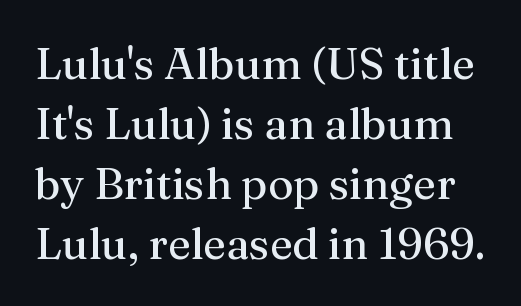
Q: Is the text bold? A: No.
Q: Is the text italic (slanted)? A: No, it is upright.
Q: Is the typeface a serif or a sans-serif typeface? A: Serif.
Q: Is the text underlined? A: No.
Q: Is the spacing between letters normal or unusually wide? A: Normal.
Q: Is the spacing between lines tight, normal or loose? A: Normal.
Q: Width (condensed, normal, or wide)? A: Normal.
Q: Stroke contrast? A: Medium.
Q: x-height? A: Medium.
Q: Monospaced? A: No.
